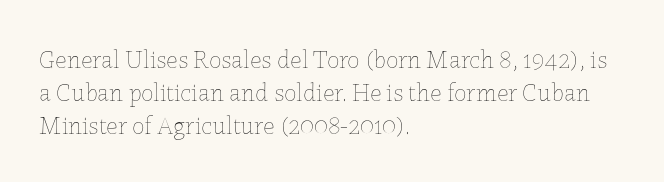
{"italic": "no", "bold": "no", "underline": "no", "align": "left", "line_spacing": "normal", "line_spacing_ratio": 1.33, "letter_spacing": "normal", "letter_spacing_em": 0.0, "glyph_px": 25}
